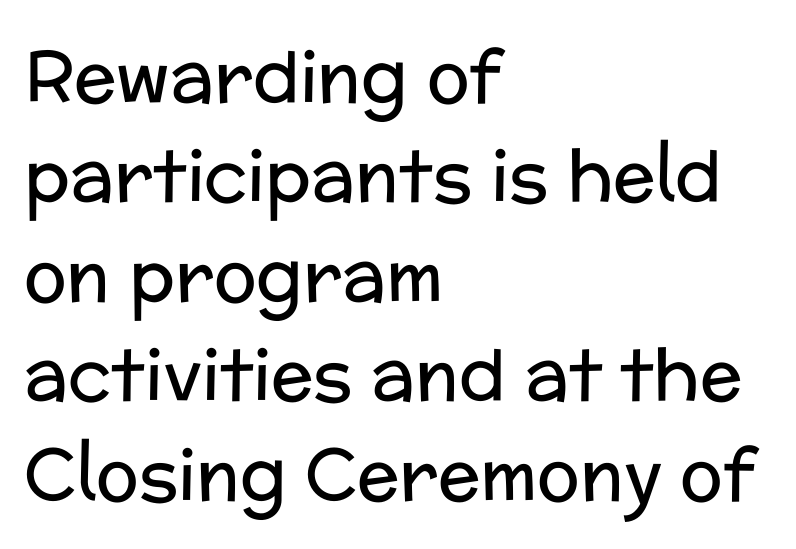
{"serif": "no", "italic": "no", "bold": "no", "weight": "regular", "width": "normal", "stroke_contrast": "low", "x_height": "medium", "monospaced": "no", "underline": "no", "align": "left", "line_spacing": "normal", "line_spacing_ratio": 1.4, "letter_spacing": "normal", "letter_spacing_em": 0.0, "glyph_px": 71}
